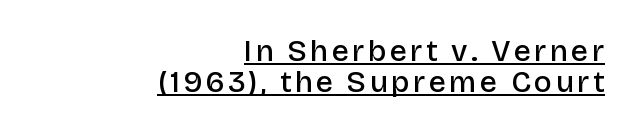
Q: Is the text bold? A: Semi-bold.
Q: Is the text italic (slanted)? A: No, it is upright.
Q: Is the typeface a serif or a sans-serif typeface? A: Sans-serif.
Q: Is the text underlined? A: Yes.
Q: How is the paragraph aligned? A: Right-aligned.
Q: Is the spacing between lines tight, normal or loose? A: Tight.
Q: Width (condensed, normal, or wide)? A: Normal.
Q: Stroke contrast? A: Low.
Q: x-height? A: Large.
Q: Monospaced? A: No.
